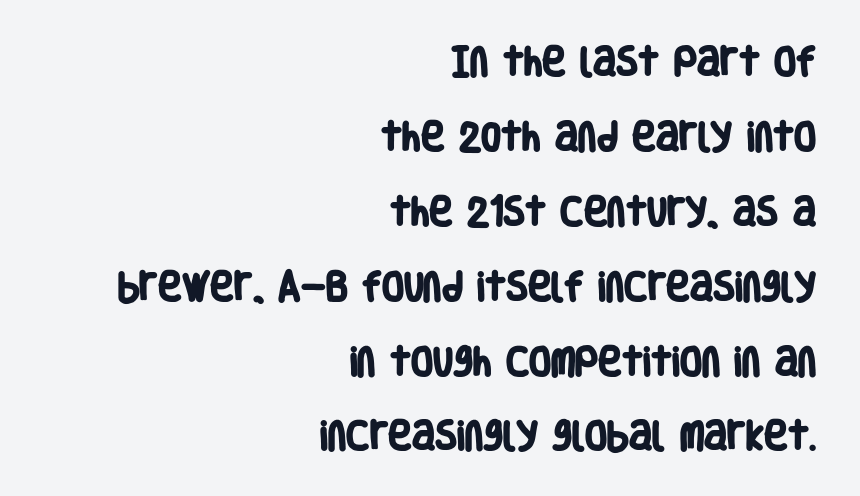
{"serif": "no", "bold": "yes", "weight": "heavy", "width": "condensed", "stroke_contrast": "low", "x_height": "large", "monospaced": "no", "underline": "no", "align": "right", "line_spacing": "loose", "line_spacing_ratio": 2.34, "letter_spacing": "normal", "letter_spacing_em": 0.0, "glyph_px": 32}
